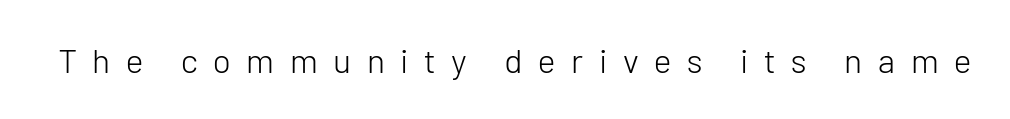
This sample uses expanded letter spacing, leaving extra air between glyphs. Think of a printed novel: that variable character pitch is what you see here. The letters carry no serifs — their stems end cleanly without finishing strokes. Upright lettering throughout.
